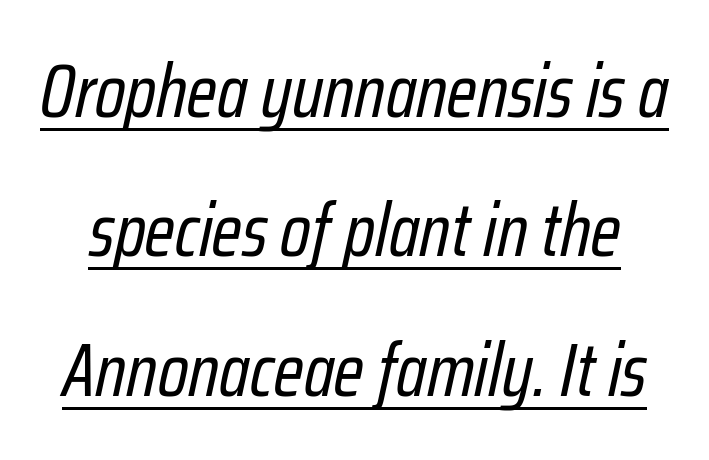
{"italic": "yes", "lean": "right", "slant_degrees": 12, "bold": "no", "weight": "regular", "width": "condensed", "stroke_contrast": "low", "x_height": "medium", "monospaced": "no", "underline": "yes", "line_spacing_ratio": 1.86, "letter_spacing": "normal", "letter_spacing_em": 0.0, "glyph_px": 75}
